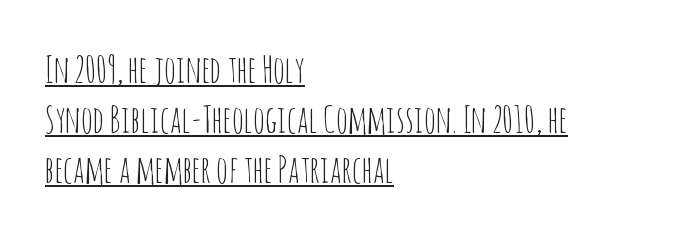
{"serif": "no", "italic": "no", "bold": "no", "weight": "thin", "width": "condensed", "stroke_contrast": "low", "x_height": "large", "monospaced": "no", "underline": "yes", "align": "left", "line_spacing": "normal", "line_spacing_ratio": 1.35, "letter_spacing": "normal", "letter_spacing_em": 0.0, "glyph_px": 37}
